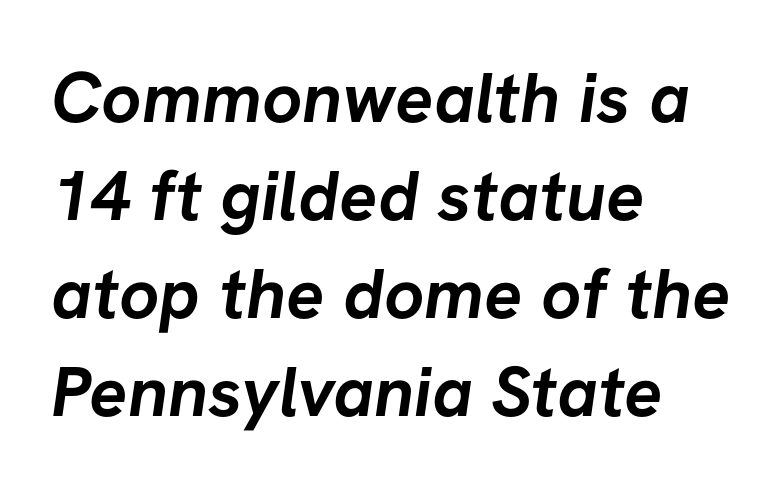
Q: Is the text bold? A: Yes.
Q: Is the typeface a serif or a sans-serif typeface? A: Sans-serif.
Q: Is the text underlined? A: No.
Q: How is the paragraph aligned? A: Left-aligned.
Q: Is the spacing between letters normal or unusually wide? A: Normal.
Q: Is the spacing between lines tight, normal or loose? A: Normal.
Q: Width (condensed, normal, or wide)? A: Normal.
Q: Stroke contrast? A: Low.
Q: x-height? A: Medium.
Q: Monospaced? A: No.
